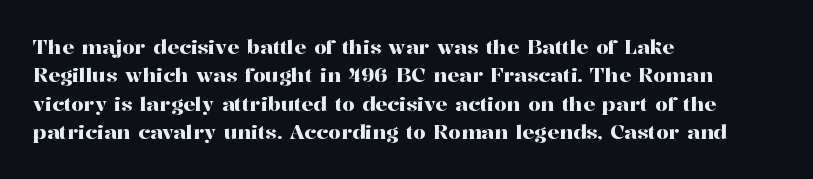
{"italic": "no", "underline": "no", "align": "left", "line_spacing": "normal", "line_spacing_ratio": 1.42, "letter_spacing": "normal", "letter_spacing_em": 0.0, "glyph_px": 20}
